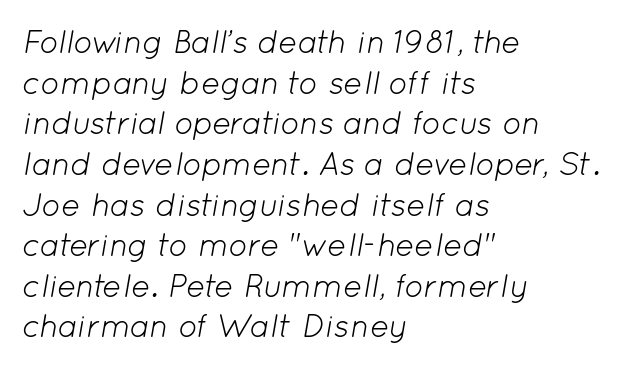
Q: Is the text bold? A: No.
Q: Is the text italic (slanted)? A: Yes, it leans right by about 12 degrees.
Q: Is the text underlined? A: No.
Q: How is the paragraph aligned? A: Left-aligned.
Q: Is the spacing between letters normal or unusually wide? A: Normal.
Q: Is the spacing between lines tight, normal or loose? A: Normal.
Q: Width (condensed, normal, or wide)? A: Normal.
Q: Stroke contrast? A: Low.
Q: x-height? A: Medium.
Q: Monospaced? A: No.
